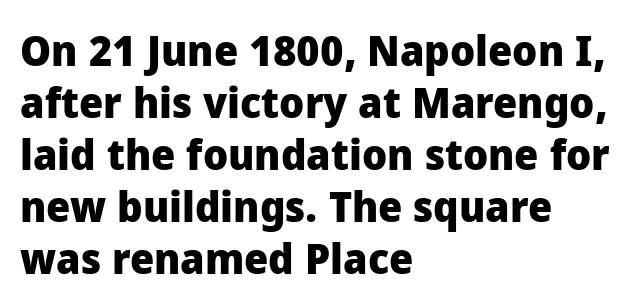
The type family on display is of the sans-serif kind. These lines carry a lot of weight — the face is fully bold. Leftover space on each line is placed entirely after the last word. The horizontal fit of the characters is conventional and even.
